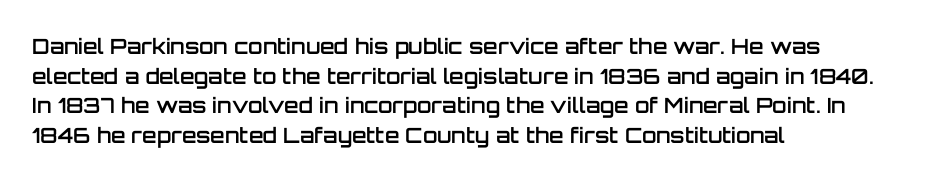
The image shows 21 px text type, upright; set left-aligned, normal line spacing (1.41x), normal letter spacing, not underlined.
